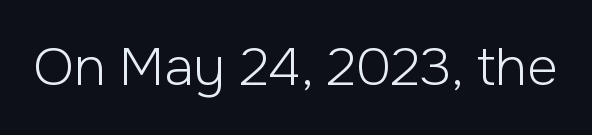
{"serif": "no", "italic": "no", "bold": "no", "weight": "light", "width": "normal", "stroke_contrast": "low", "x_height": "medium", "monospaced": "no", "underline": "no", "letter_spacing": "normal", "letter_spacing_em": 0.0, "glyph_px": 53}
